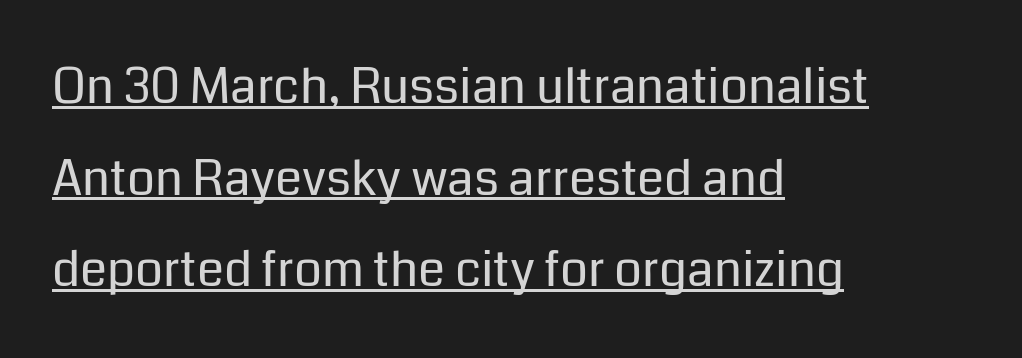
{"serif": "no", "italic": "no", "bold": "no", "weight": "regular", "width": "normal", "stroke_contrast": "low", "x_height": "medium", "monospaced": "no", "underline": "yes", "align": "left", "line_spacing_ratio": 1.87, "letter_spacing": "normal", "letter_spacing_em": 0.0, "glyph_px": 49}
